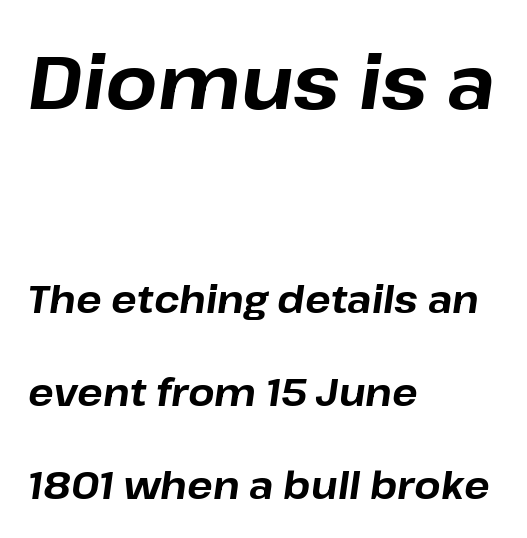
The image shows 75 px bold type, italic (leaning right); set left-aligned, loose line spacing (2.45x), normal letter spacing, not underlined; the first (top) block is 1.97x larger; low stroke contrast and a medium x-height.
